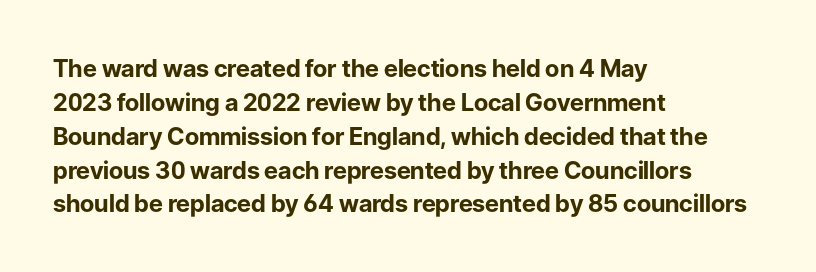
Q: Is the text bold? A: Yes.
Q: Is the text italic (slanted)? A: No, it is upright.
Q: Is the text underlined? A: No.
Q: How is the paragraph aligned? A: Left-aligned.
Q: Is the spacing between letters normal or unusually wide? A: Normal.
Q: Is the spacing between lines tight, normal or loose? A: Normal.
